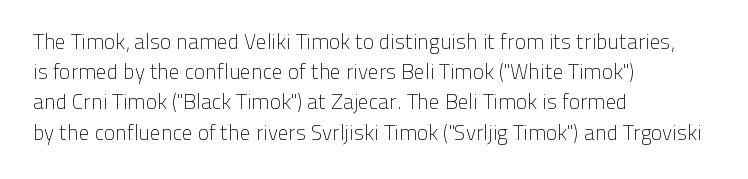
{"italic": "no", "bold": "no", "underline": "no", "align": "left", "line_spacing": "normal", "line_spacing_ratio": 1.44, "letter_spacing": "normal", "letter_spacing_em": 0.0, "glyph_px": 21}
